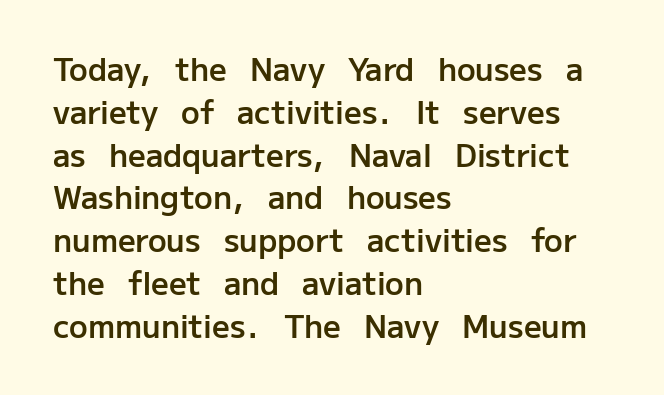
In CSS terms this would be text-align: left. There is no visible air inserted between adjacent glyphs. Students, observe: this is what conventionally led text looks like. A sans-serif font was chosen for this passage. This sample has the flowing, uneven cadence of proportional lettering.
